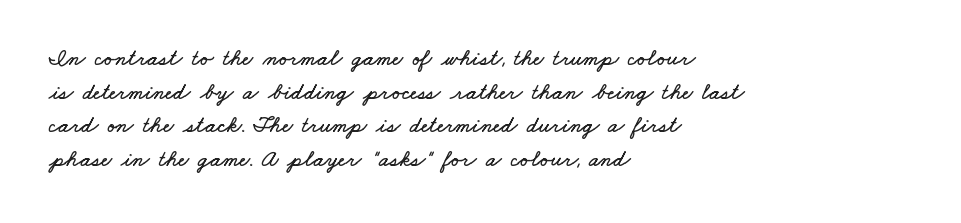
The image shows 23 px text type; set left-aligned, normal line spacing (1.46x), normal letter spacing, not underlined.
